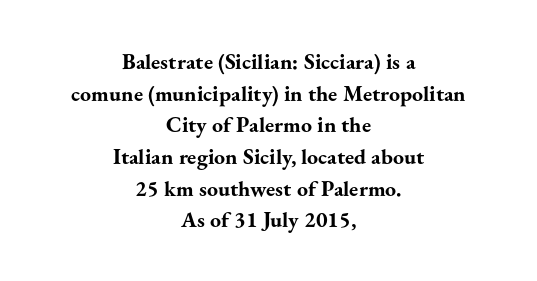
A typesetter would call this leading conventional body-copy spacing. The rendering uses a bold face; every stroke is thick and dark. Upright lettering throughout. Underlining? Definitely not there. Leftover space on each line is divided equally before and after the words.
